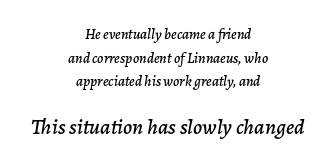
{"italic": "yes", "lean": "right", "slant_degrees": 7, "underline": "no", "align": "center", "line_spacing": "normal", "line_spacing_ratio": 1.57, "letter_spacing": "normal", "letter_spacing_em": 0.0, "larger_block": "second", "size_ratio": 1.47, "glyph_px": 22}
